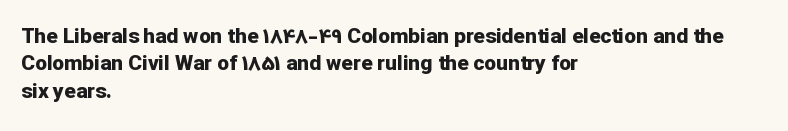
Q: Is the text bold? A: Yes.
Q: Is the text italic (slanted)? A: No, it is upright.
Q: Is the text underlined? A: No.
Q: How is the paragraph aligned? A: Left-aligned.
Q: Is the spacing between letters normal or unusually wide? A: Normal.
Q: Is the spacing between lines tight, normal or loose? A: Normal.
